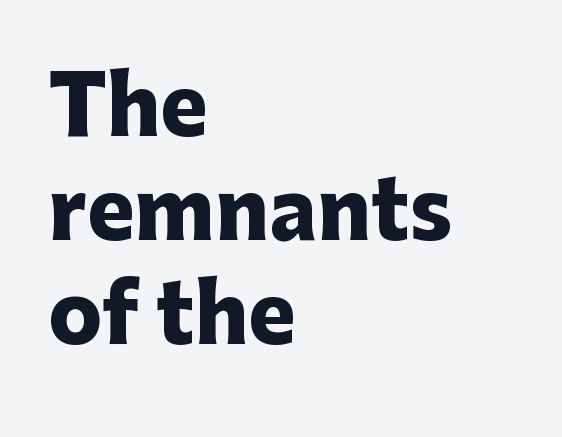
The image shows 80 px heavy sans-serif type, upright; set left-aligned, normal line spacing (1.3x), normal letter spacing, not underlined; low stroke contrast and a medium x-height.
